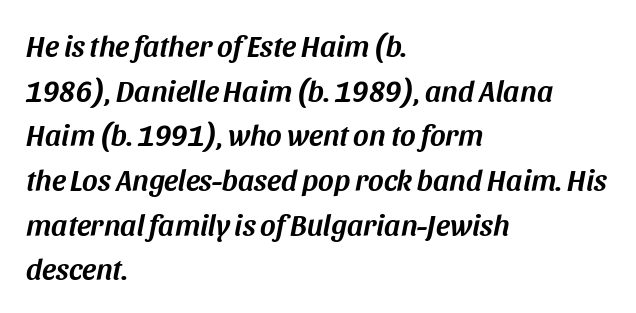
Q: Is the text italic (slanted)? A: Yes, it leans right by about 11 degrees.
Q: Is the text underlined? A: No.
Q: How is the paragraph aligned? A: Left-aligned.
Q: Is the spacing between letters normal or unusually wide? A: Normal.
Q: Is the spacing between lines tight, normal or loose? A: Normal.
Q: Width (condensed, normal, or wide)? A: Normal.
Q: Stroke contrast? A: Medium.
Q: x-height? A: Large.
Q: Monospaced? A: No.
